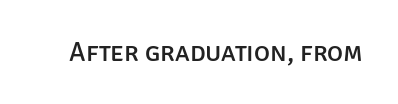
The image shows 27 px text type, upright; set normal letter spacing, not underlined.
